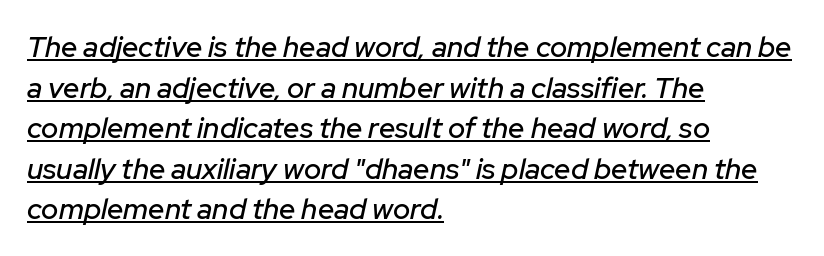
The image shows 29 px text type, italic (leaning right); set left-aligned, normal line spacing (1.4x), normal letter spacing, underlined; low stroke contrast and a medium x-height.
